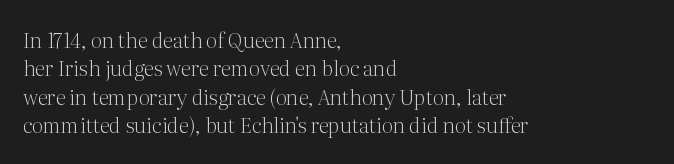
The image shows 21 px text type, upright; set left-aligned, normal line spacing (1.35x), normal letter spacing, not underlined.
